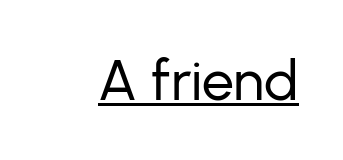
{"serif": "no", "italic": "no", "bold": "no", "weight": "regular", "width": "normal", "stroke_contrast": "low", "x_height": "medium", "monospaced": "no", "underline": "yes", "letter_spacing": "normal", "letter_spacing_em": 0.0, "glyph_px": 57}
